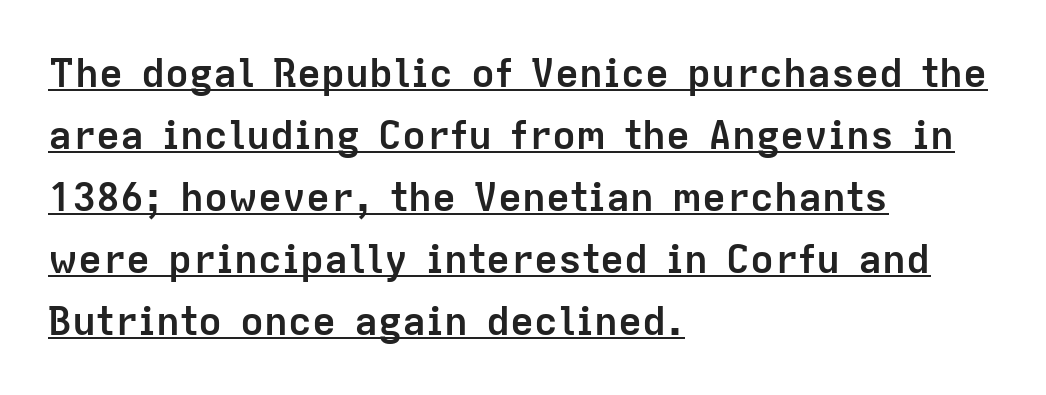
The image shows 40 px semibold sans-serif type, upright; set left-aligned, normal line spacing (1.55x), normal letter spacing, underlined; low stroke contrast and a medium x-height.
